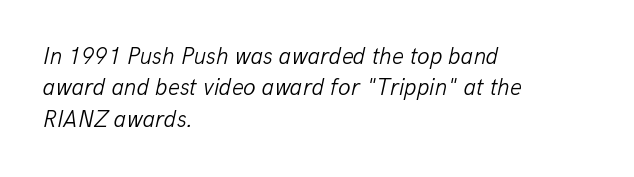
Q: Is the text bold? A: No.
Q: Is the text italic (slanted)? A: Yes, it leans right by about 13 degrees.
Q: Is the text underlined? A: No.
Q: How is the paragraph aligned? A: Left-aligned.
Q: Is the spacing between letters normal or unusually wide? A: Normal.
Q: Is the spacing between lines tight, normal or loose? A: Normal.
